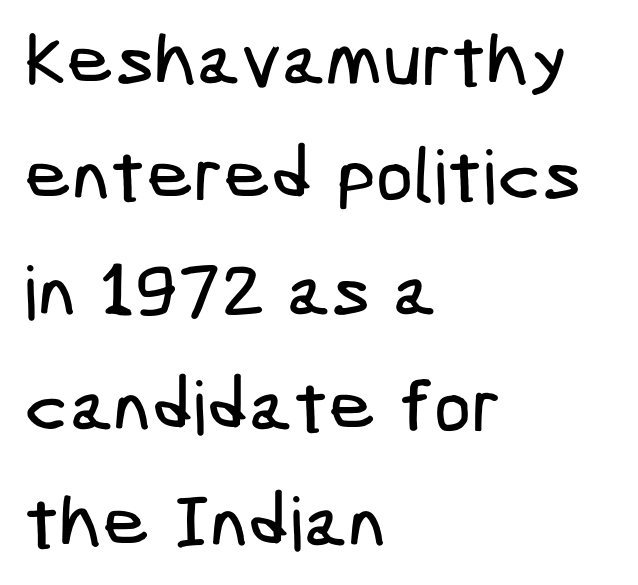
Q: Is the typeface a serif or a sans-serif typeface? A: Sans-serif.
Q: Is the text underlined? A: No.
Q: How is the paragraph aligned? A: Left-aligned.
Q: Is the spacing between letters normal or unusually wide? A: Normal.
Q: Is the spacing between lines tight, normal or loose? A: Normal.
Q: Width (condensed, normal, or wide)? A: Condensed.
Q: Stroke contrast? A: Low.
Q: x-height? A: Medium.
